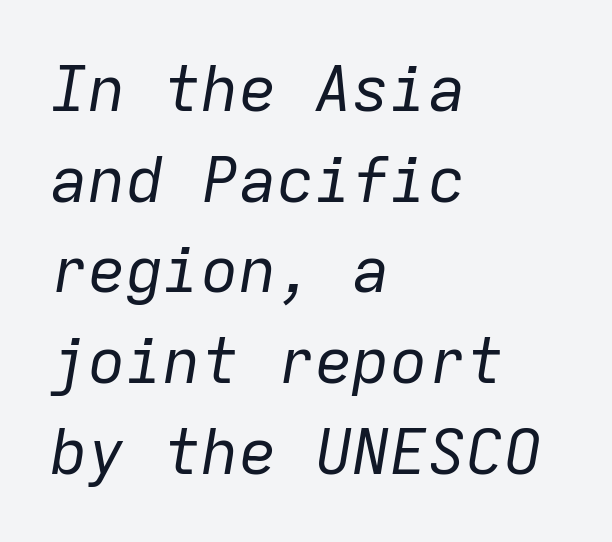
It's the slanting kind of type. Heft: none added — not bold. Here the designer chose a console-style face with uniform glyph widths. Each new line begins a customary step beneath the previous one. Plain, unruled lines of type.
